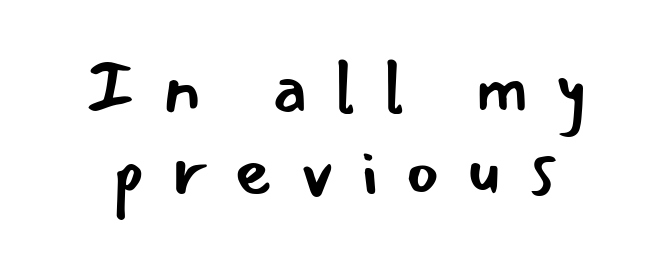
The image shows 74 px regular-weight sans-serif type, upright; set centered, tight line spacing (1.11x), unusually wide letter spacing (+0.35 em), not underlined; low stroke contrast and a small x-height.
